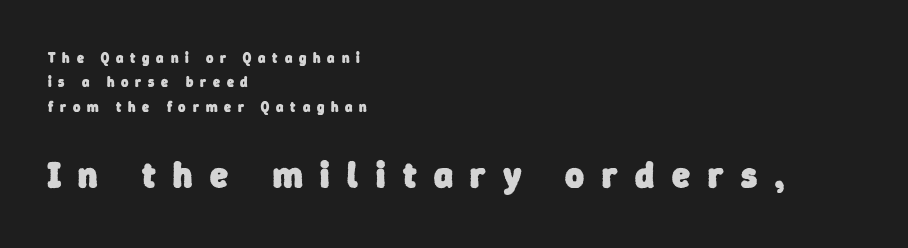
{"serif": "no", "bold": "yes", "weight": "heavy", "width": "normal", "stroke_contrast": "low", "x_height": "medium", "monospaced": "no", "underline": "no", "align": "left", "line_spacing_ratio": 1.75, "letter_spacing": "wide", "letter_spacing_em": 0.49, "larger_block": "second", "size_ratio": 2.57, "glyph_px": 36}
